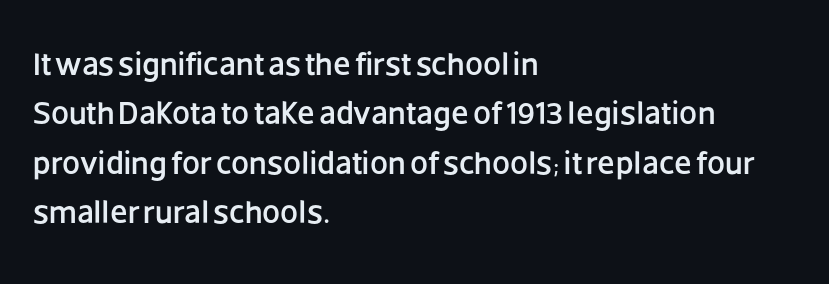
{"serif": "no", "italic": "no", "width": "normal", "stroke_contrast": "low", "x_height": "large", "monospaced": "no", "underline": "no", "align": "left", "line_spacing": "normal", "line_spacing_ratio": 1.54, "letter_spacing": "normal", "letter_spacing_em": 0.0, "glyph_px": 32}
